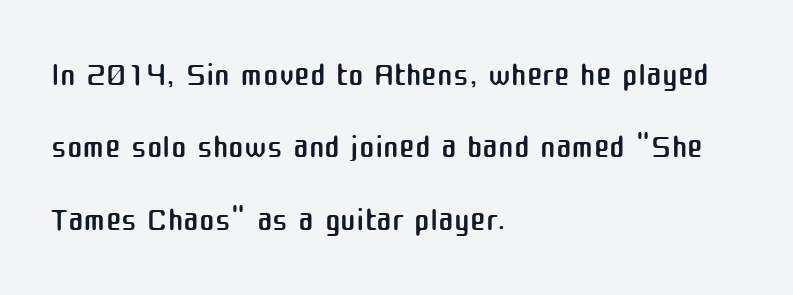
{"serif": "no", "italic": "no", "bold": "no", "weight": "regular", "width": "normal", "stroke_contrast": "medium", "x_height": "medium", "monospaced": "no", "underline": "no", "align": "left", "line_spacing": "normal", "line_spacing_ratio": 1.54, "letter_spacing": "normal", "letter_spacing_em": 0.0, "glyph_px": 47}
